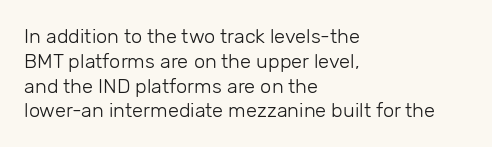
Q: Is the text bold? A: No.
Q: Is the text italic (slanted)? A: No, it is upright.
Q: Is the text underlined? A: No.
Q: How is the paragraph aligned? A: Left-aligned.
Q: Is the spacing between letters normal or unusually wide? A: Normal.
